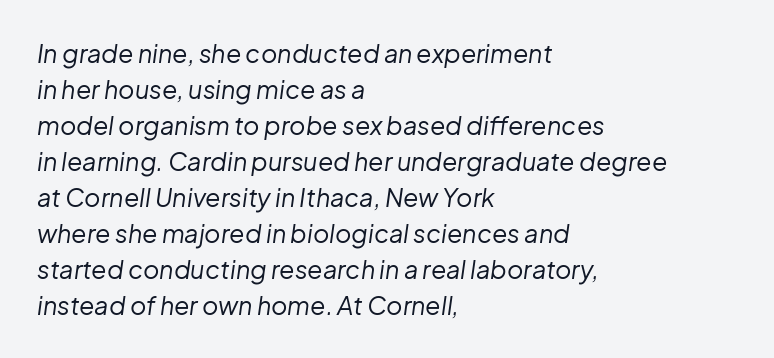
The area under the type is left untouched. The weight tops out at a normal text grade. Students, observe: this is what conventionally led text looks like. In terms of letterspacing, this is plain default setting. Layout note: lines flush left. Yep, that's italic — everything's leaning.
